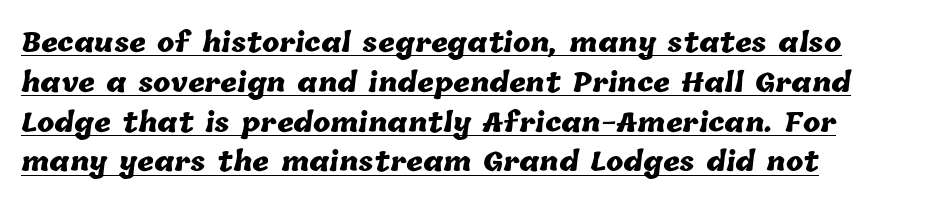
{"bold": "yes", "underline": "yes", "align": "left", "line_spacing": "normal", "line_spacing_ratio": 1.53, "letter_spacing": "normal", "letter_spacing_em": 0.0, "glyph_px": 26}
